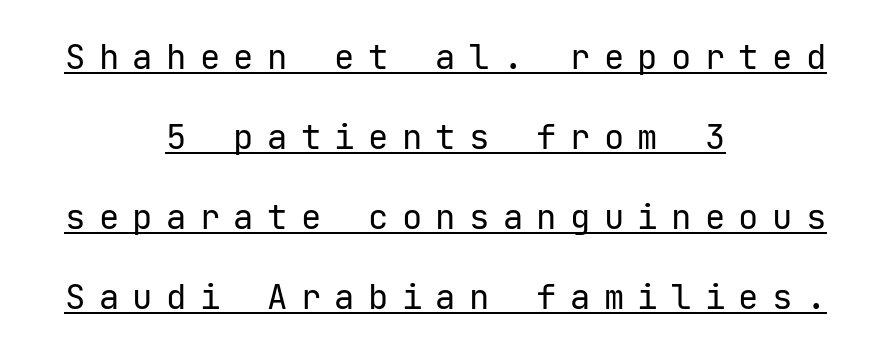
{"serif": "no", "italic": "no", "bold": "no", "weight": "regular", "width": "normal", "stroke_contrast": "low", "x_height": "medium", "underline": "yes", "align": "center", "line_spacing": "loose", "line_spacing_ratio": 2.35, "letter_spacing": "wide", "letter_spacing_em": 0.39, "glyph_px": 34}
